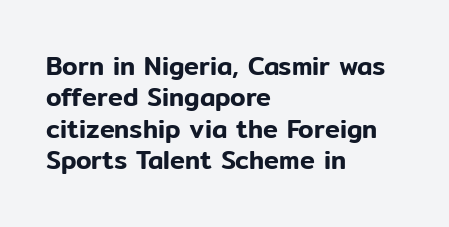
Q: Is the text italic (slanted)? A: No, it is upright.
Q: Is the text underlined? A: No.
Q: How is the paragraph aligned? A: Left-aligned.
Q: Is the spacing between letters normal or unusually wide? A: Normal.
Q: Is the spacing between lines tight, normal or loose? A: Normal.
